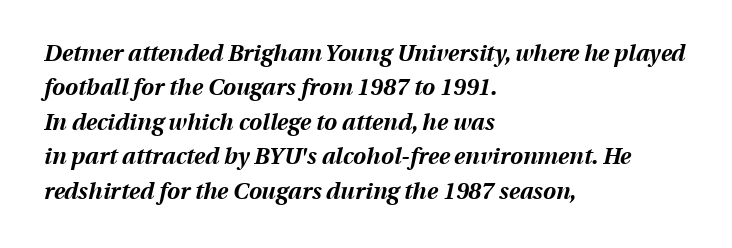
Q: Is the text bold? A: Yes.
Q: Is the text italic (slanted)? A: Yes, it leans right by about 13 degrees.
Q: Is the text underlined? A: No.
Q: How is the paragraph aligned? A: Left-aligned.
Q: Is the spacing between letters normal or unusually wide? A: Normal.
Q: Is the spacing between lines tight, normal or loose? A: Normal.
